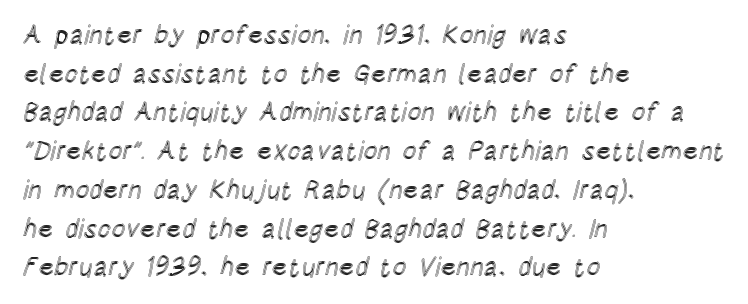
If you measured baseline to baseline, you'd find a middling distance. The line texture is even and compact thanks to regular tracking. Descender tails drop into unmarked territory. Horizontally, the lines are justified to the leading edge only.
